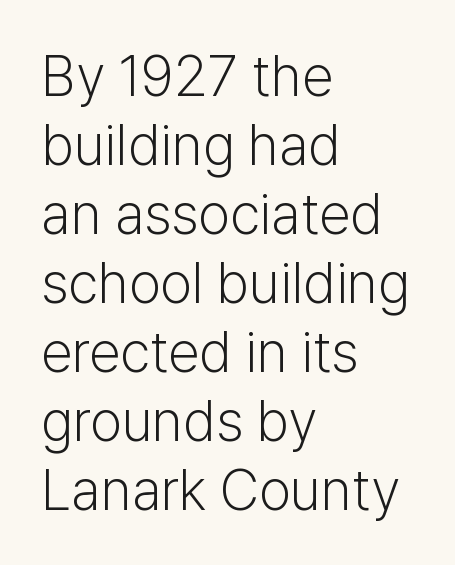
The image shows 57 px light sans-serif type, upright; set left-aligned, line spacing 1.21x, normal letter spacing, not underlined; low stroke contrast and a medium x-height.
